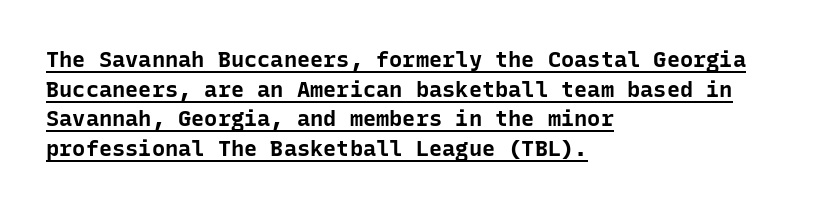
Look at the stroke-to-counter ratio: heavy, a bold. In terms of posture, this sample is upright. These characters rest on top of a visible drawn line. Horizontal alignment here is leftward, the default for most running prose.
